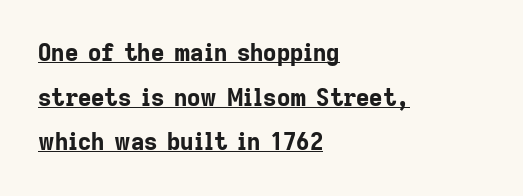
Q: Is the text bold? A: Yes.
Q: Is the text italic (slanted)? A: No, it is upright.
Q: Is the text underlined? A: Yes.
Q: How is the paragraph aligned? A: Left-aligned.
Q: Is the spacing between letters normal or unusually wide? A: Normal.
Q: Is the spacing between lines tight, normal or loose? A: Loose.
